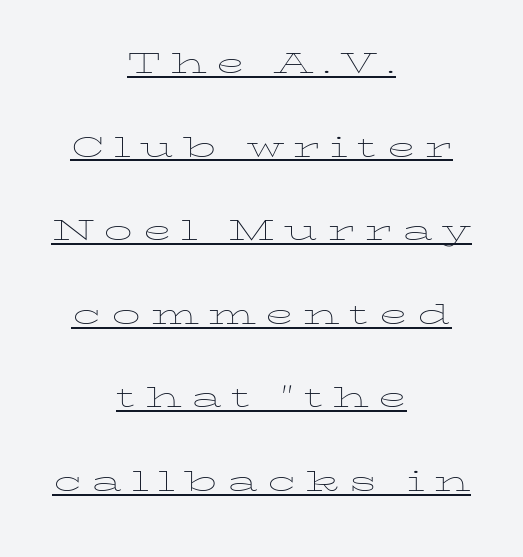
The image shows 38 px thin, wide type, upright; set centered, loose line spacing (2.2x), unusually wide letter spacing (+0.25 em), underlined; low stroke contrast and a medium x-height.
